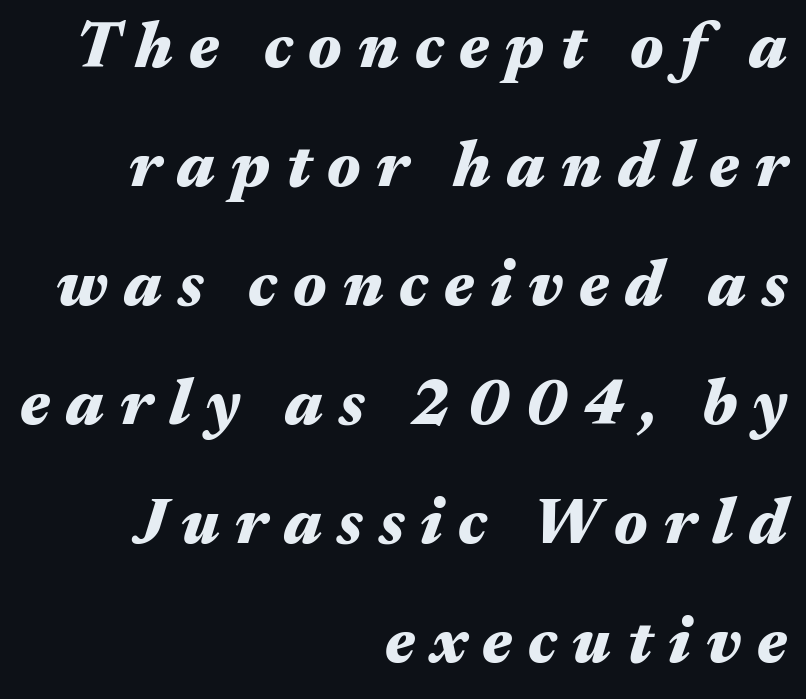
The image shows 64 px heavy, wide type, italic (leaning right); set right-aligned, line spacing 1.86x, unusually wide letter spacing (+0.25 em), not underlined; medium stroke contrast and a medium x-height.
